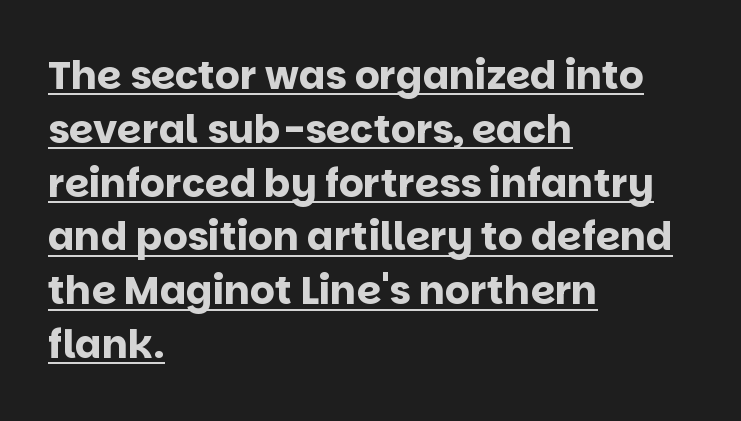
The image shows 39 px bold sans-serif type, upright; set left-aligned, normal line spacing (1.38x), normal letter spacing, underlined; low stroke contrast and a large x-height.
